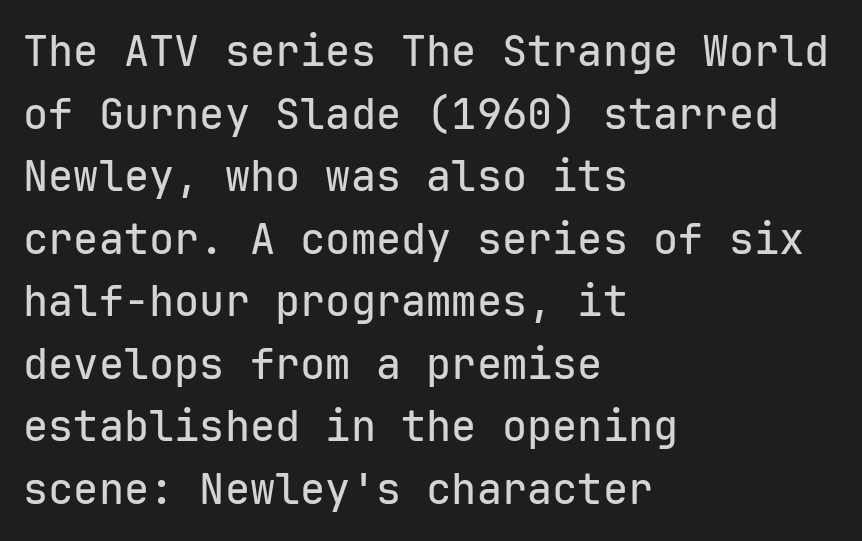
The rendering keeps characters at their native spacing. Anything drawn beneath the words? Only blank space. Horizontal alignment here is leftward, the default for most running prose. The rendering uses typewriter-style spacing with identical character cells.
